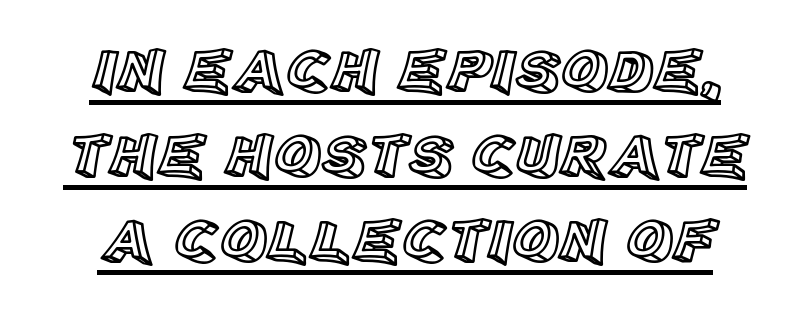
Q: Is the text italic (slanted)? A: Yes.
Q: Is the text underlined? A: Yes.
Q: Is the spacing between letters normal or unusually wide? A: Normal.
Q: Is the spacing between lines tight, normal or loose? A: Normal.
Q: Width (condensed, normal, or wide)? A: Normal.
Q: x-height? A: Large.
Q: Monospaced? A: No.
